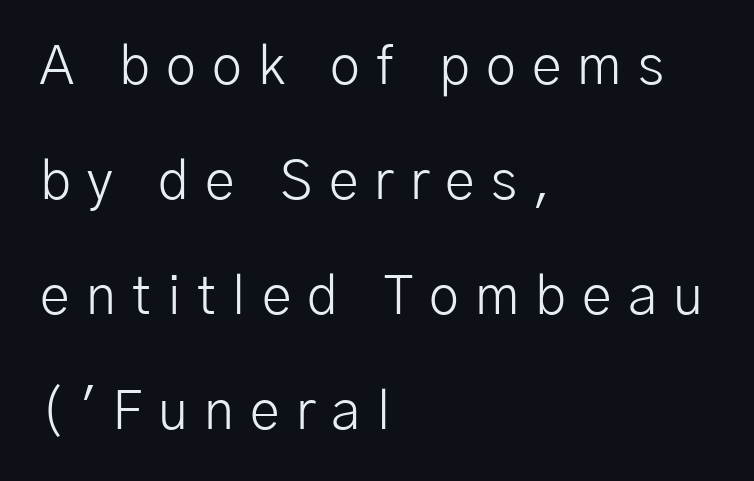
Q: Is the text bold? A: No.
Q: Is the text italic (slanted)? A: No, it is upright.
Q: Is the typeface a serif or a sans-serif typeface? A: Sans-serif.
Q: Is the text underlined? A: No.
Q: How is the paragraph aligned? A: Left-aligned.
Q: Is the spacing between letters normal or unusually wide? A: Unusually wide.
Q: Is the spacing between lines tight, normal or loose? A: Loose.
Q: Width (condensed, normal, or wide)? A: Normal.
Q: Stroke contrast? A: Low.
Q: x-height? A: Medium.
Q: Monospaced? A: No.
